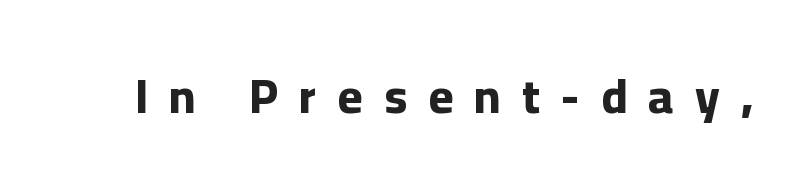
The image shows 48 px bold sans-serif type, upright; set unusually wide letter spacing (+0.44 em), not underlined; low stroke contrast and a medium x-height.
